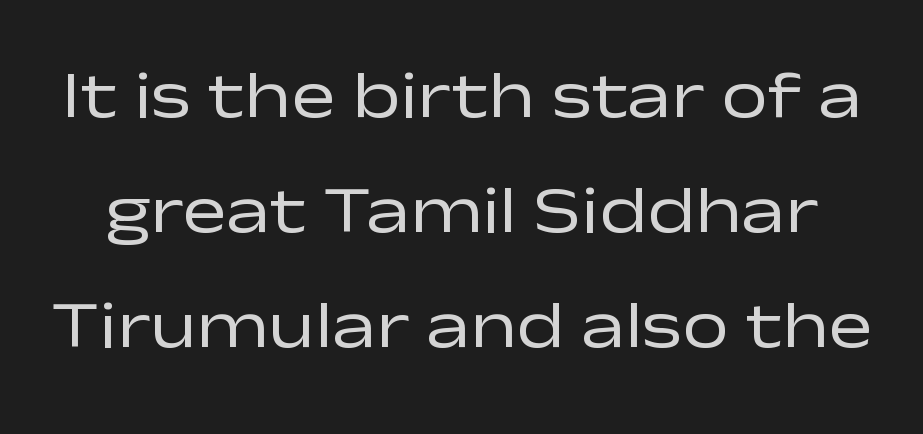
Q: Is the text bold? A: No.
Q: Is the text italic (slanted)? A: No, it is upright.
Q: Is the typeface a serif or a sans-serif typeface? A: Sans-serif.
Q: Is the text underlined? A: No.
Q: Is the spacing between letters normal or unusually wide? A: Normal.
Q: Width (condensed, normal, or wide)? A: Wide.
Q: Stroke contrast? A: Low.
Q: x-height? A: Medium.
Q: Monospaced? A: No.
